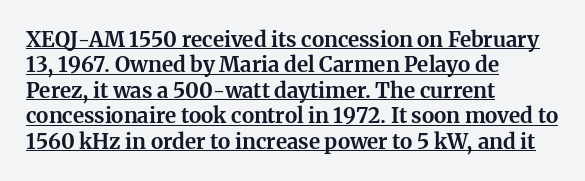
Q: Is the text bold? A: Yes.
Q: Is the text italic (slanted)? A: No, it is upright.
Q: Is the text underlined? A: Yes.
Q: How is the paragraph aligned? A: Left-aligned.
Q: Is the spacing between letters normal or unusually wide? A: Normal.
